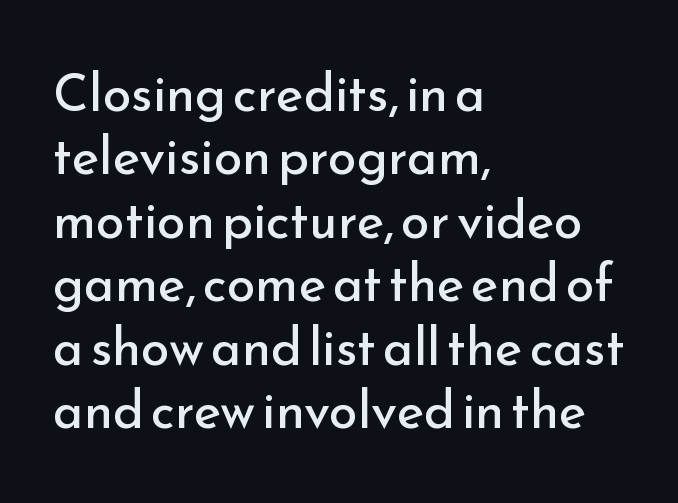
The image shows 52 px regular-weight sans-serif type, upright; set left-aligned, line spacing 1.22x, normal letter spacing, not underlined; low stroke contrast and a small x-height.
